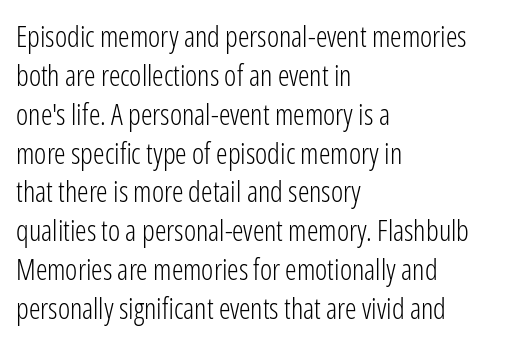
Q: Is the text bold? A: No.
Q: Is the text italic (slanted)? A: No, it is upright.
Q: Is the typeface a serif or a sans-serif typeface? A: Sans-serif.
Q: Is the text underlined? A: No.
Q: How is the paragraph aligned? A: Left-aligned.
Q: Is the spacing between letters normal or unusually wide? A: Normal.
Q: Is the spacing between lines tight, normal or loose? A: Normal.
Q: Width (condensed, normal, or wide)? A: Condensed.
Q: Stroke contrast? A: Low.
Q: x-height? A: Medium.
Q: Monospaced? A: No.
